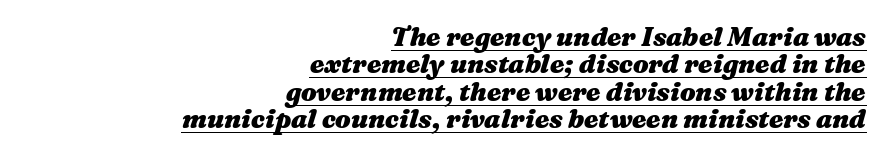
{"italic": "yes", "lean": "right", "slant_degrees": 16, "bold": "yes", "underline": "yes", "align": "right", "line_spacing": "tight", "line_spacing_ratio": 1.05, "letter_spacing": "normal", "letter_spacing_em": 0.0, "glyph_px": 26}
